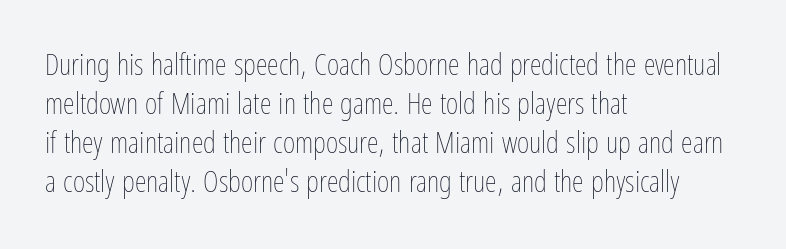
Anything drawn beneath the words? Only blank space. The rendering keeps characters at their native spacing. Unbolded letterforms with no extra heft. These lines are set flush left with a ragged right edge. A typesetter would mark this as roman, not italic. This sample has the flowing, uneven cadence of proportional lettering.
